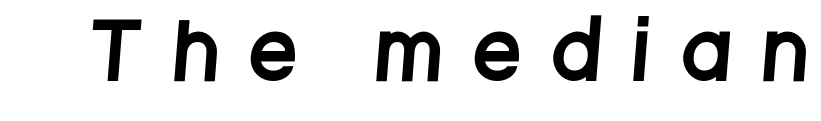
The image shows 75 px condensed sans-serif type; set unusually wide letter spacing (+0.46 em), not underlined; low stroke contrast and a large x-height.
